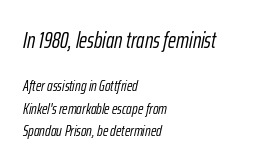
Q: Is the text bold? A: No.
Q: Is the text italic (slanted)? A: Yes, it leans right by about 12 degrees.
Q: Is the text underlined? A: No.
Q: How is the paragraph aligned? A: Left-aligned.
Q: Is the spacing between letters normal or unusually wide? A: Normal.
Q: Is the spacing between lines tight, normal or loose? A: Normal.
Q: Which block of text is set in a larger size, the first (top) or the second (bottom)? A: The first (top) one.
